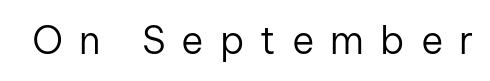
{"serif": "no", "italic": "no", "bold": "no", "weight": "regular", "width": "normal", "stroke_contrast": "low", "x_height": "medium", "monospaced": "no", "underline": "no", "letter_spacing": "wide", "letter_spacing_em": 0.42, "glyph_px": 38}
